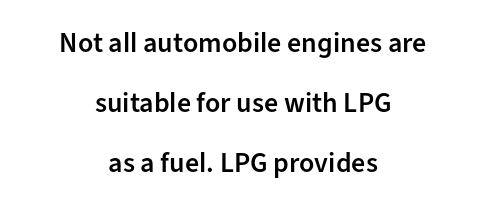
Q: Is the text bold? A: Semi-bold.
Q: Is the text italic (slanted)? A: No, it is upright.
Q: Is the typeface a serif or a sans-serif typeface? A: Sans-serif.
Q: Is the text underlined? A: No.
Q: How is the paragraph aligned? A: Centered.
Q: Is the spacing between letters normal or unusually wide? A: Normal.
Q: Is the spacing between lines tight, normal or loose? A: Loose.
Q: Width (condensed, normal, or wide)? A: Normal.
Q: Stroke contrast? A: Low.
Q: x-height? A: Medium.
Q: Monospaced? A: No.
